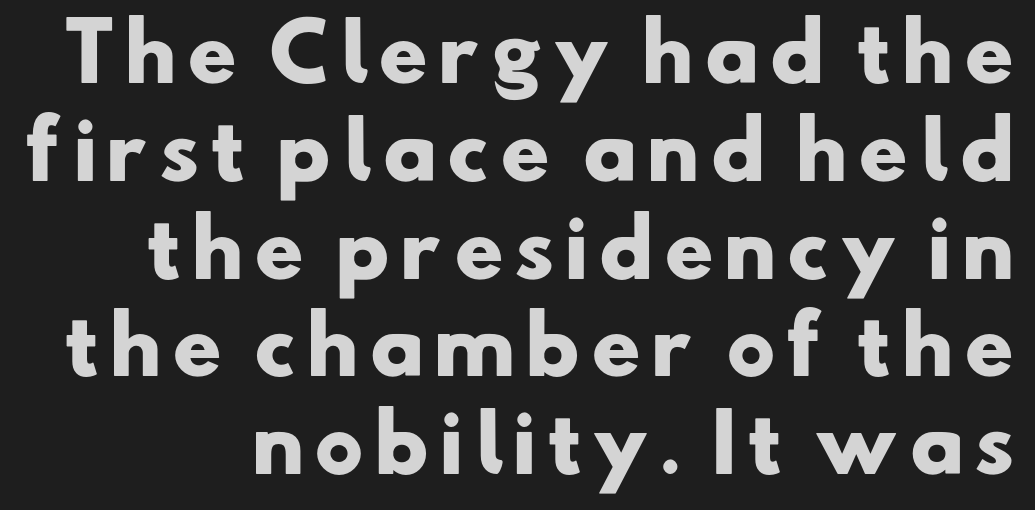
The image shows 77 px heavy, wide sans-serif type; set right-aligned, normal line spacing (1.27x), not underlined; low stroke contrast and a small x-height.
